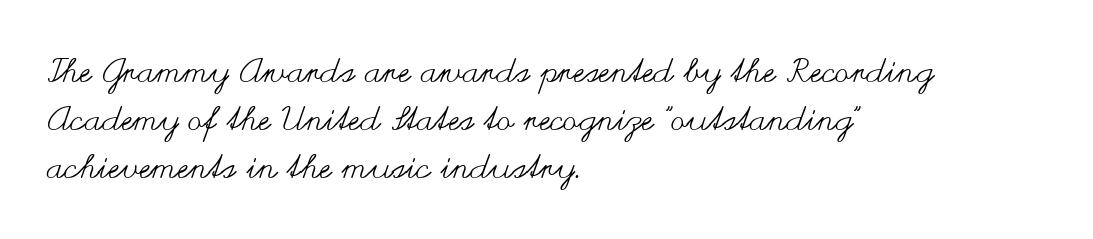
{"bold": "no", "weight": "regular", "width": "wide", "stroke_contrast": "medium", "x_height": "small", "monospaced": "no", "underline": "no", "align": "left", "line_spacing": "normal", "line_spacing_ratio": 1.45, "letter_spacing": "normal", "letter_spacing_em": 0.0, "glyph_px": 33}
